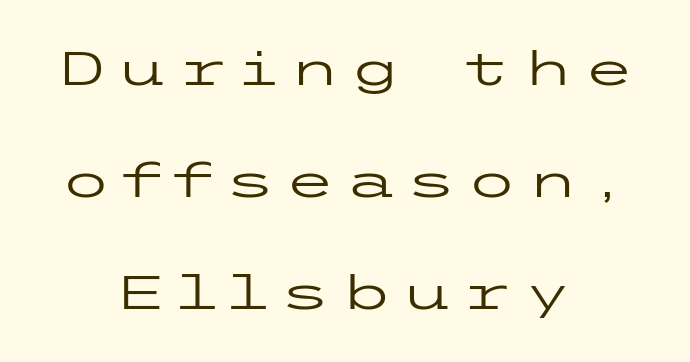
Does the leading feel generous? Absolutely, it's lavish. The area under the type is left untouched. Grotesque or geometric, the face here clearly has no serifs. Designer's note — italics off, roman on. The letterforms sit at book weight or below. Line starts and ends both wander, symmetrically.
